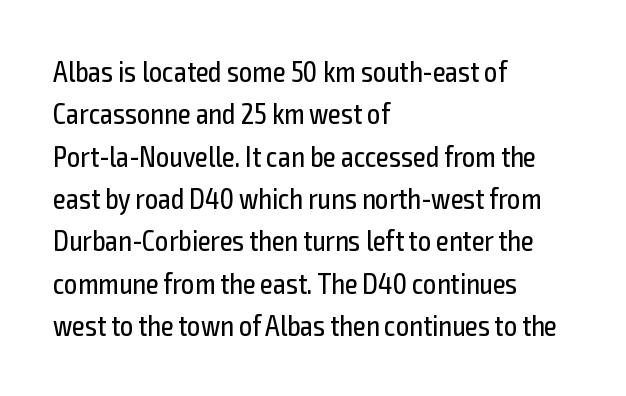
{"serif": "no", "italic": "no", "bold": "no", "weight": "regular", "width": "condensed", "x_height": "medium", "monospaced": "no", "underline": "no", "align": "left", "line_spacing": "normal", "line_spacing_ratio": 1.46, "letter_spacing": "normal", "letter_spacing_em": 0.0, "glyph_px": 29}
